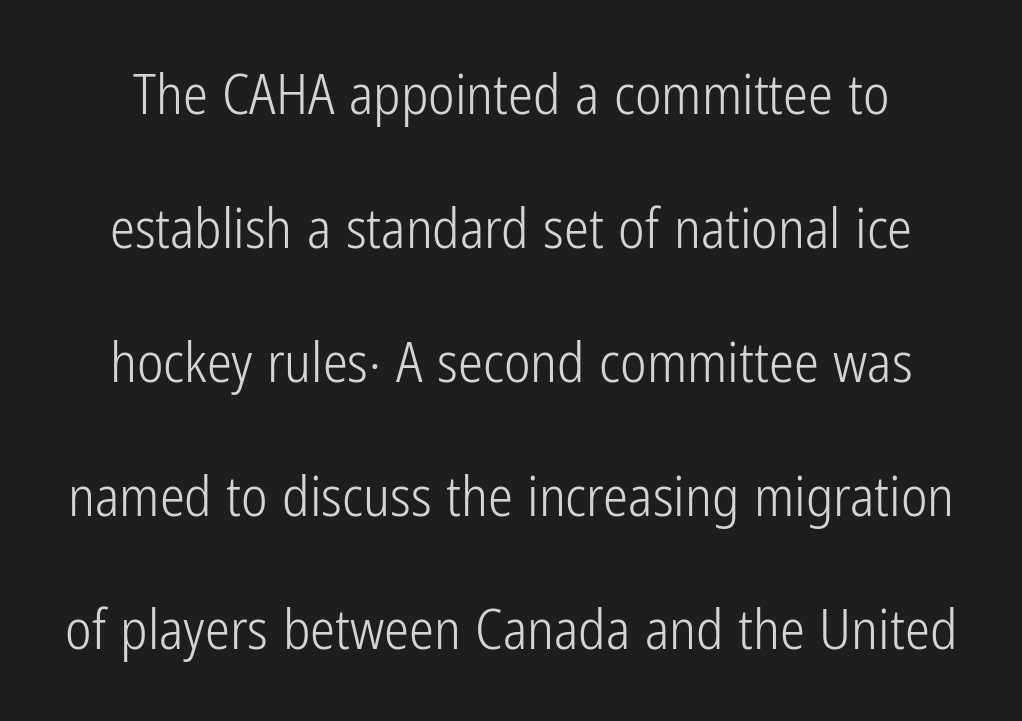
The image shows 56 px light, condensed sans-serif type, upright; set loose line spacing (2.39x), normal letter spacing, not underlined; low stroke contrast and a medium x-height.
